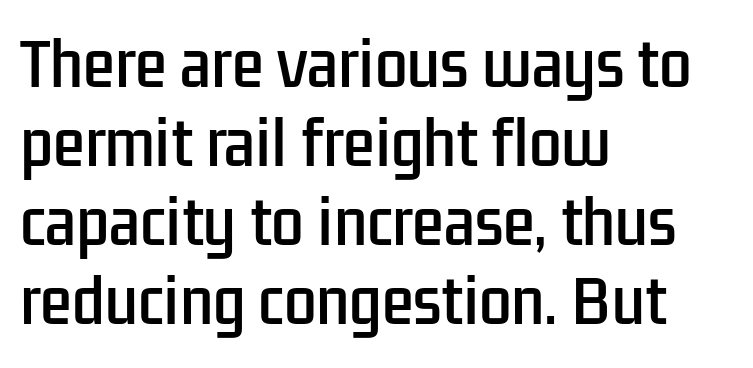
{"serif": "no", "italic": "no", "width": "condensed", "stroke_contrast": "low", "x_height": "medium", "monospaced": "no", "underline": "no", "align": "left", "line_spacing": "normal", "line_spacing_ratio": 1.36, "letter_spacing": "normal", "letter_spacing_em": 0.0, "glyph_px": 58}
